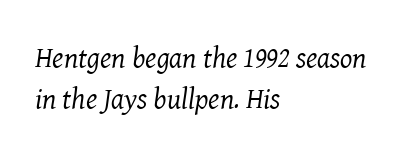
The designer went with a serif here, giving each stem small feet. Glyph-to-glyph distance matches everyday printed text. Teacher's note: observe the even left margin — that is flush-left alignment. These lines are rendered in a variable-pitch font. The leading is moderate, giving the passage an even texture.
